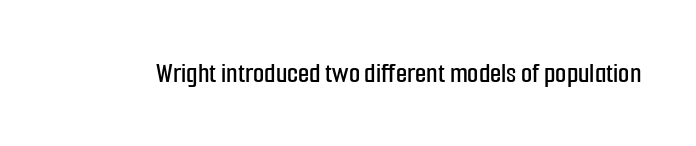
The image shows 29 px condensed sans-serif type, upright; set normal letter spacing, not underlined; low stroke contrast and a medium x-height.
